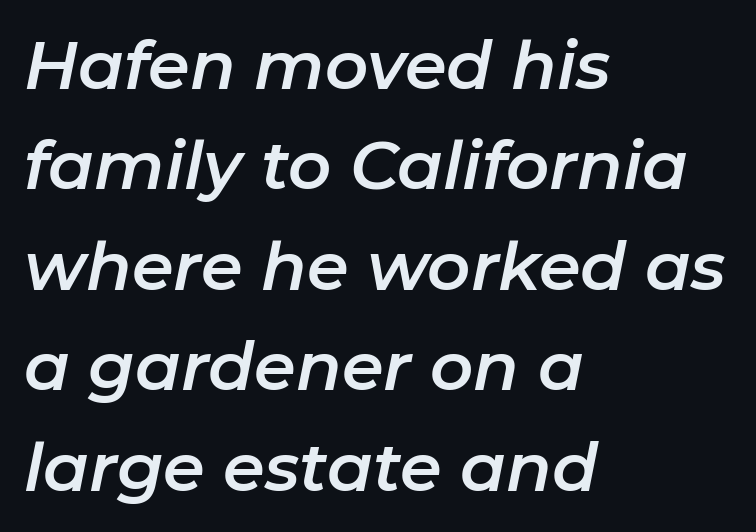
Where is the straight margin? On the left. This sample has the flowing, uneven cadence of proportional lettering. One glance says typical: line gaps are just what's usual. Quick note: underline off. The tracking reads as untouched default to a designer's eye. Every character sits at an angle, as italics do.
